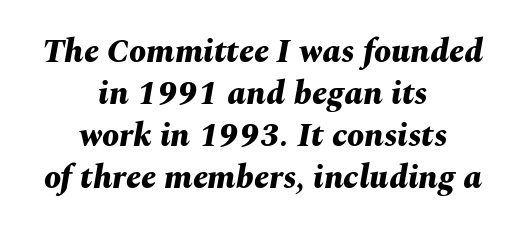
The rendering uses natural spacing where letterforms have individual widths. Heavy, bold letterforms. In terms of posture, this sample is oblique. Words float on clear page, feet unadorned.
